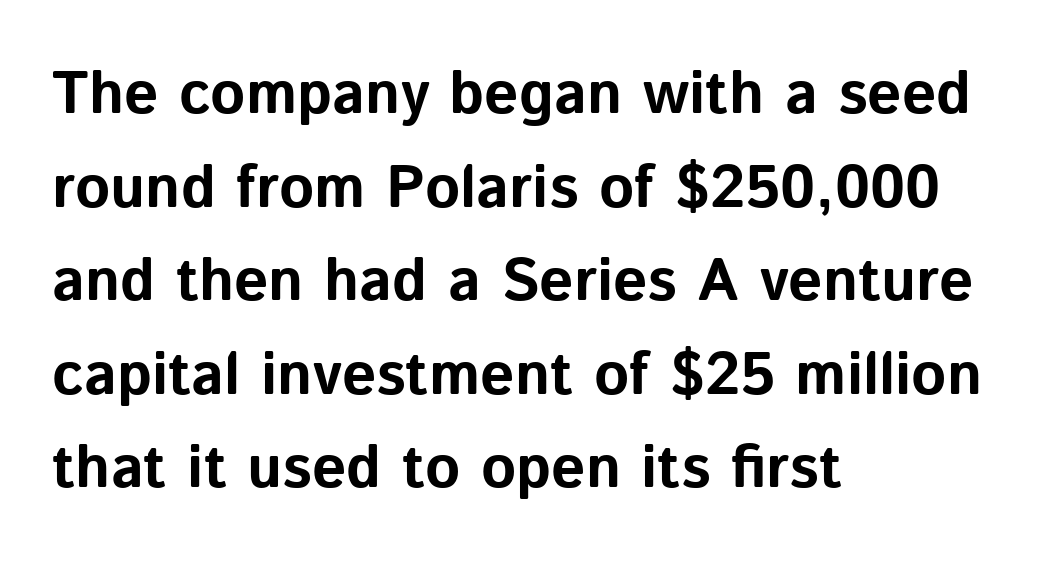
Letter spacing: default. Nothing sits at the stroke ends, so this counts as sans-serif. In terms of posture, this sample is upright. These lines are rendered in a variable-pitch font. The rows are spaced the way most documents space them.
